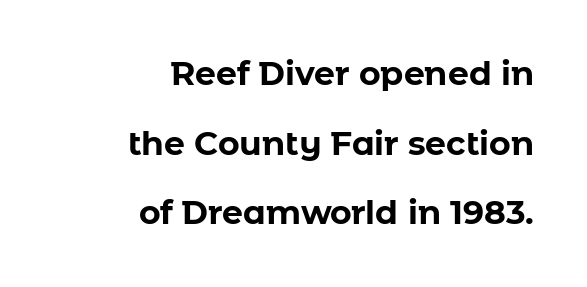
The image shows 33 px bold sans-serif type, upright; set right-aligned, loose line spacing (2.11x), normal letter spacing, not underlined; low stroke contrast and a medium x-height.
